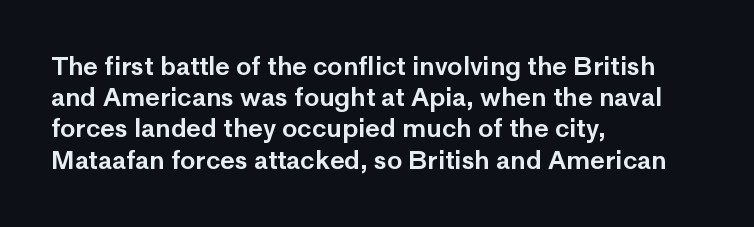
Q: Is the text italic (slanted)? A: No, it is upright.
Q: Is the text underlined? A: No.
Q: How is the paragraph aligned? A: Left-aligned.
Q: Is the spacing between letters normal or unusually wide? A: Normal.
Q: Is the spacing between lines tight, normal or loose? A: Normal.
